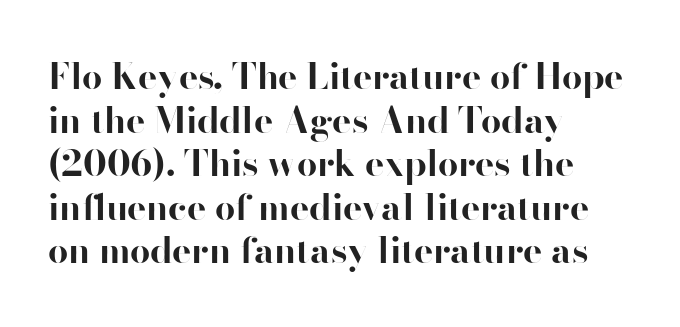
Casual observation: everything's shoved over to the left. The font family rendered here belongs to the sans-serif group. Bold? Absolutely — the strokes are thick and heavy. Beneath every word, the page is bare.
